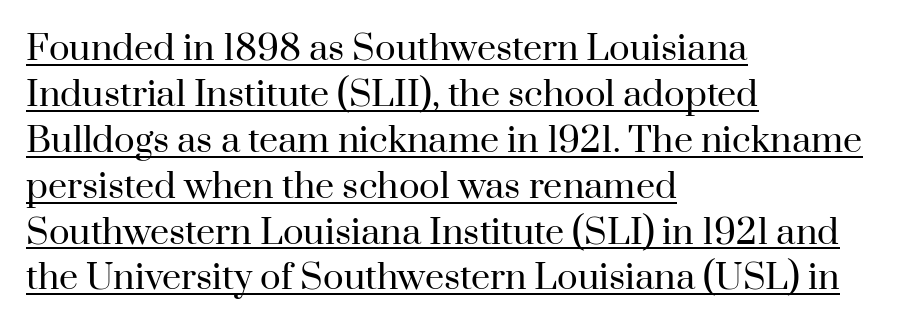
Q: Is the text bold? A: No.
Q: Is the text italic (slanted)? A: No, it is upright.
Q: Is the typeface a serif or a sans-serif typeface? A: Serif.
Q: Is the text underlined? A: Yes.
Q: How is the paragraph aligned? A: Left-aligned.
Q: Is the spacing between letters normal or unusually wide? A: Normal.
Q: Is the spacing between lines tight, normal or loose? A: Normal.
Q: Width (condensed, normal, or wide)? A: Normal.
Q: Stroke contrast? A: High.
Q: x-height? A: Small.
Q: Monospaced? A: No.
